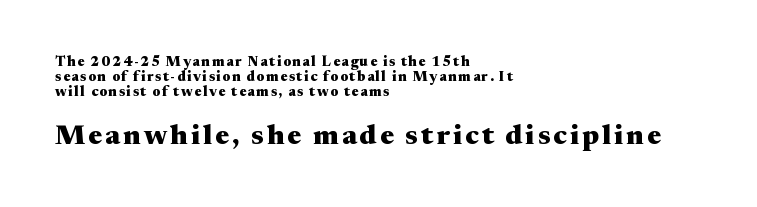
The image shows 28 px heavy, wide serif type, upright; set left-aligned, tight line spacing (1.08x), not underlined; the second (bottom) block is 2.0x larger; medium stroke contrast and a medium x-height.
